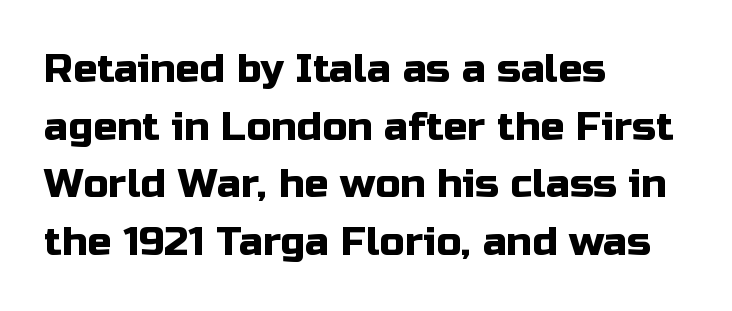
You can tell it's not italic because the verticals are truly vertical. The strip under each line holds only bare page. Layout note: lines flush left. Students, note that the glyphs here touch the page at normal intervals. Is this a fixed-width face? No — the glyphs have proportional, varying widths. Grotesque or geometric, the face here clearly has no serifs.
